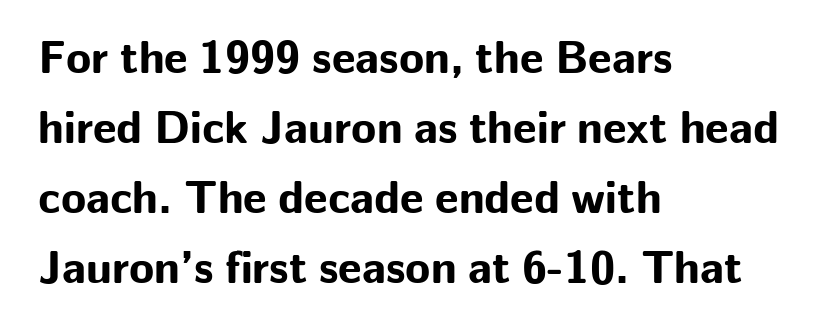
{"serif": "no", "italic": "no", "bold": "yes", "weight": "bold", "width": "normal", "stroke_contrast": "low", "x_height": "medium", "monospaced": "no", "underline": "no", "align": "left", "line_spacing": "normal", "line_spacing_ratio": 1.52, "letter_spacing": "normal", "letter_spacing_em": 0.0, "glyph_px": 46}
